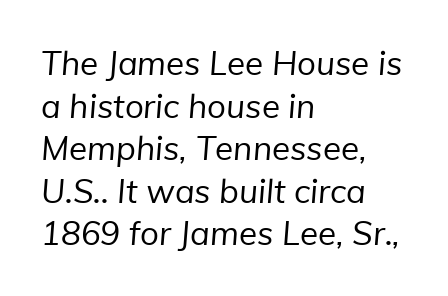
Q: Is the text bold? A: No.
Q: Is the typeface a serif or a sans-serif typeface? A: Sans-serif.
Q: Is the text underlined? A: No.
Q: How is the paragraph aligned? A: Left-aligned.
Q: Is the spacing between letters normal or unusually wide? A: Normal.
Q: Is the spacing between lines tight, normal or loose? A: Normal.
Q: Width (condensed, normal, or wide)? A: Normal.
Q: Stroke contrast? A: Low.
Q: x-height? A: Medium.
Q: Monospaced? A: No.
